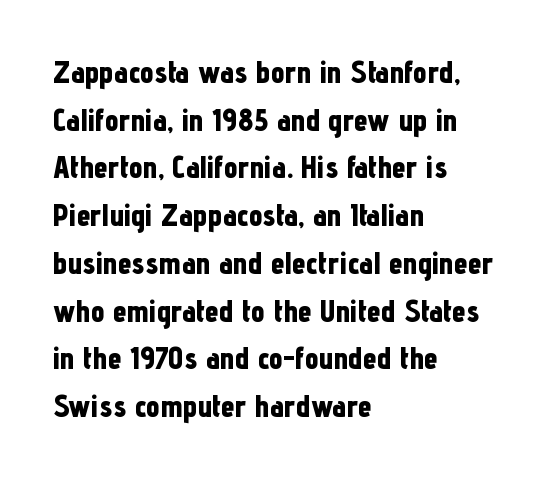
The image shows 31 px bold, condensed sans-serif type, upright; set left-aligned, normal line spacing (1.54x), normal letter spacing, not underlined; low stroke contrast and a medium x-height.
